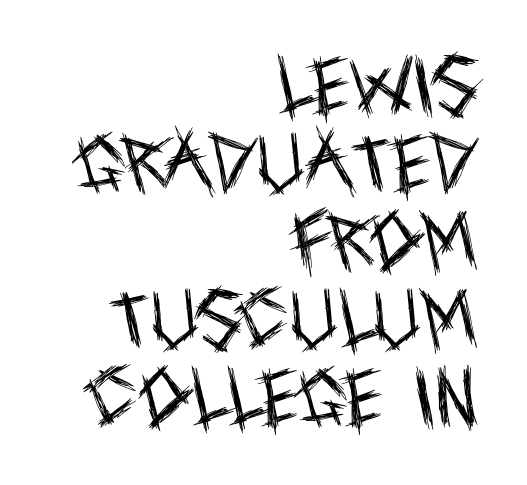
{"serif": "no", "italic": "no", "bold": "no", "weight": "regular", "width": "condensed", "x_height": "large", "monospaced": "no", "underline": "no", "align": "right", "line_spacing_ratio": 1.2, "letter_spacing": "normal", "letter_spacing_em": 0.0, "glyph_px": 65}
